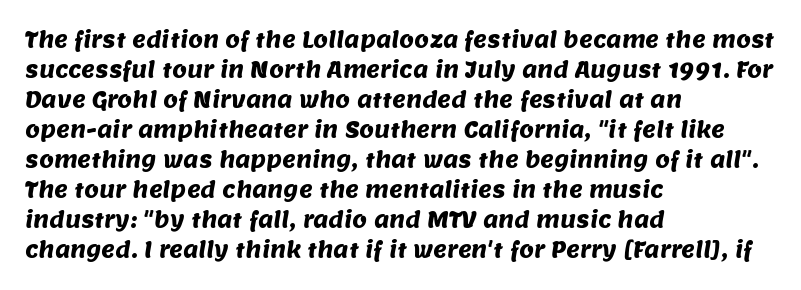
The image shows 21 px text type; set left-aligned, normal line spacing (1.43x), normal letter spacing, not underlined.
